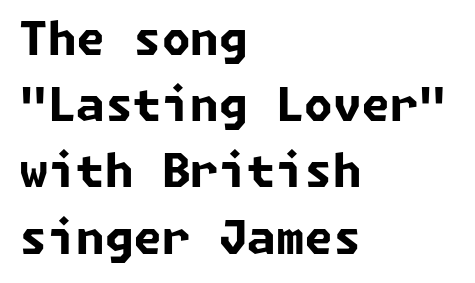
The image shows 46 px bold sans-serif type; set left-aligned, normal line spacing (1.44x), normal letter spacing, not underlined; low stroke contrast and a medium x-height.
